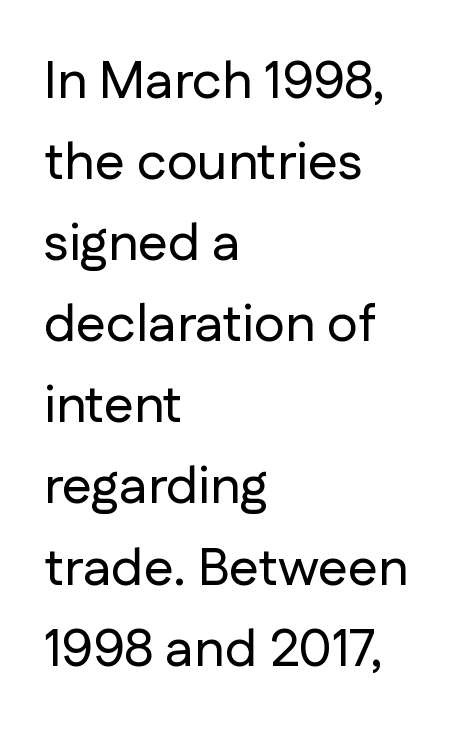
Underlining? Definitely not there. The letters carry no serifs — their stems end cleanly without finishing strokes. The setting favours the left margin, as ordinary paragraphs usually do. Whoever set this chose a conventional vertical rhythm. Notice how the stems are strictly vertical — no italics here.
